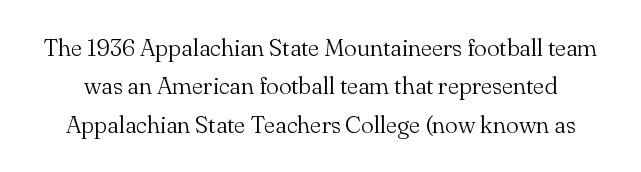
{"italic": "no", "bold": "no", "underline": "no", "line_spacing": "normal", "line_spacing_ratio": 1.6, "letter_spacing": "normal", "letter_spacing_em": 0.0, "glyph_px": 24}
